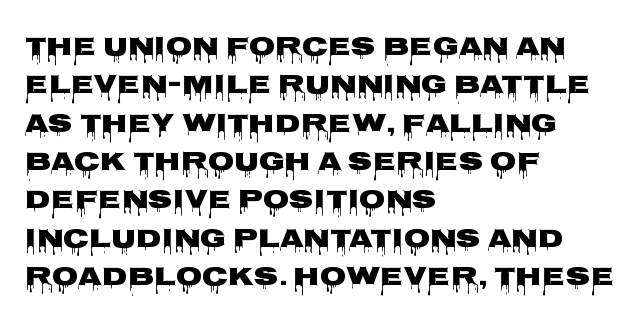
{"italic": "no", "bold": "yes", "underline": "no", "align": "left", "line_spacing": "normal", "line_spacing_ratio": 1.42, "letter_spacing": "normal", "letter_spacing_em": 0.0, "glyph_px": 27}
